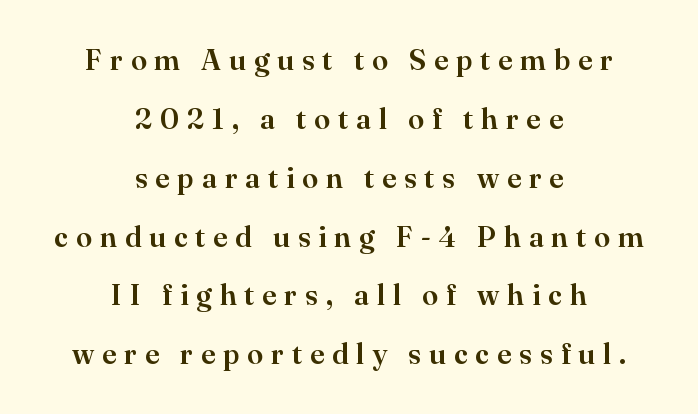
The image shows 29 px serif type, upright; set centered, loose line spacing (2.03x), unusually wide letter spacing (+0.27 em), not underlined; high stroke contrast and a small x-height.
